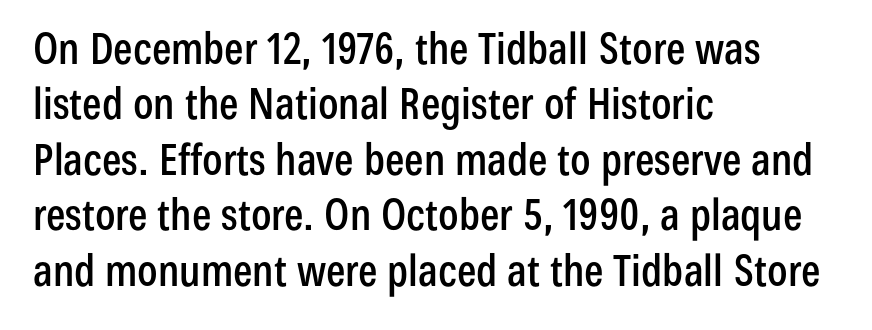
Q: Is the text italic (slanted)? A: No, it is upright.
Q: Is the typeface a serif or a sans-serif typeface? A: Sans-serif.
Q: Is the text underlined? A: No.
Q: How is the paragraph aligned? A: Left-aligned.
Q: Is the spacing between letters normal or unusually wide? A: Normal.
Q: Is the spacing between lines tight, normal or loose? A: Normal.
Q: Width (condensed, normal, or wide)? A: Condensed.
Q: Stroke contrast? A: Low.
Q: x-height? A: Medium.
Q: Monospaced? A: No.
